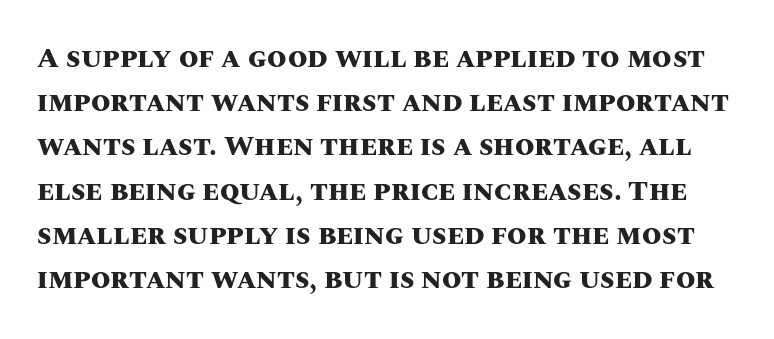
The image shows 28 px heavy type, upright; set normal line spacing (1.58x), normal letter spacing, not underlined; medium stroke contrast and a large x-height.
